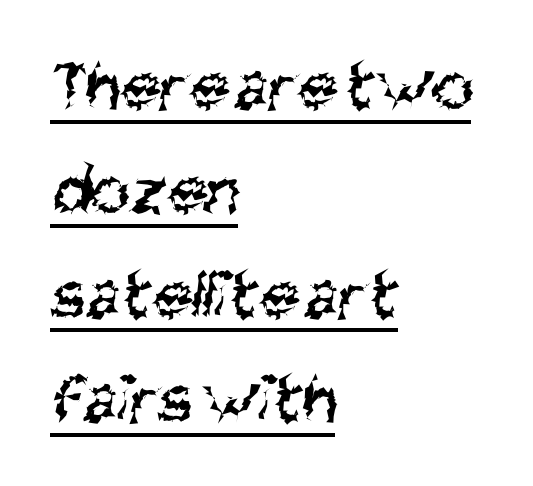
{"serif": "no", "bold": "no", "weight": "regular", "width": "condensed", "stroke_contrast": "medium", "x_height": "large", "monospaced": "no", "underline": "yes", "align": "left", "line_spacing": "normal", "line_spacing_ratio": 1.47, "letter_spacing": "normal", "letter_spacing_em": 0.0, "glyph_px": 71}
